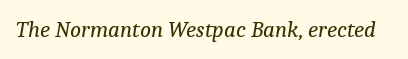
{"italic": "yes", "lean": "right", "slant_degrees": 9, "bold": "no", "underline": "no", "letter_spacing": "normal", "letter_spacing_em": 0.0, "glyph_px": 23}
